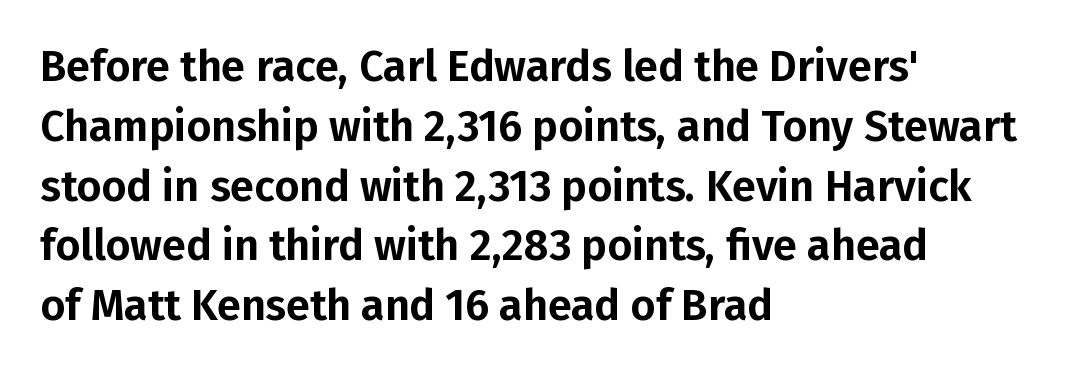
Q: Is the text italic (slanted)? A: No, it is upright.
Q: Is the typeface a serif or a sans-serif typeface? A: Sans-serif.
Q: Is the text underlined? A: No.
Q: How is the paragraph aligned? A: Left-aligned.
Q: Is the spacing between letters normal or unusually wide? A: Normal.
Q: Is the spacing between lines tight, normal or loose? A: Normal.
Q: Width (condensed, normal, or wide)? A: Normal.
Q: Stroke contrast? A: Low.
Q: x-height? A: Medium.
Q: Monospaced? A: No.
